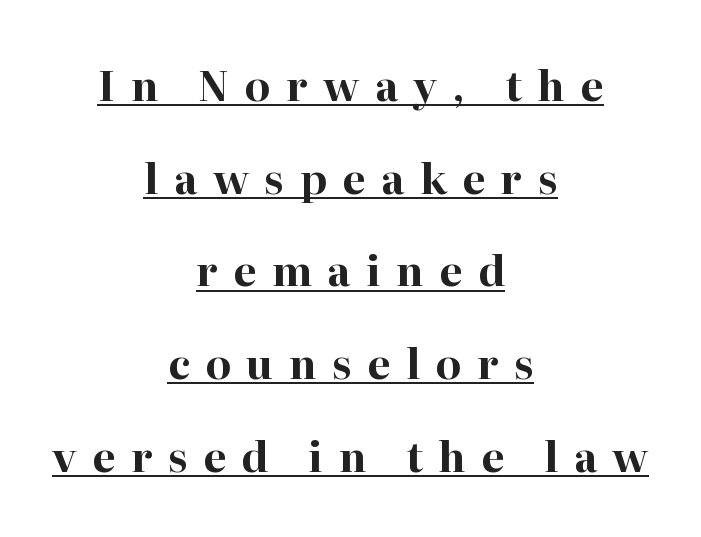
{"serif": "yes", "italic": "no", "bold": "yes", "weight": "bold", "width": "normal", "stroke_contrast": "high", "x_height": "medium", "monospaced": "no", "underline": "yes", "align": "center", "line_spacing": "loose", "line_spacing_ratio": 2.26, "letter_spacing": "wide", "letter_spacing_em": 0.38, "glyph_px": 41}
